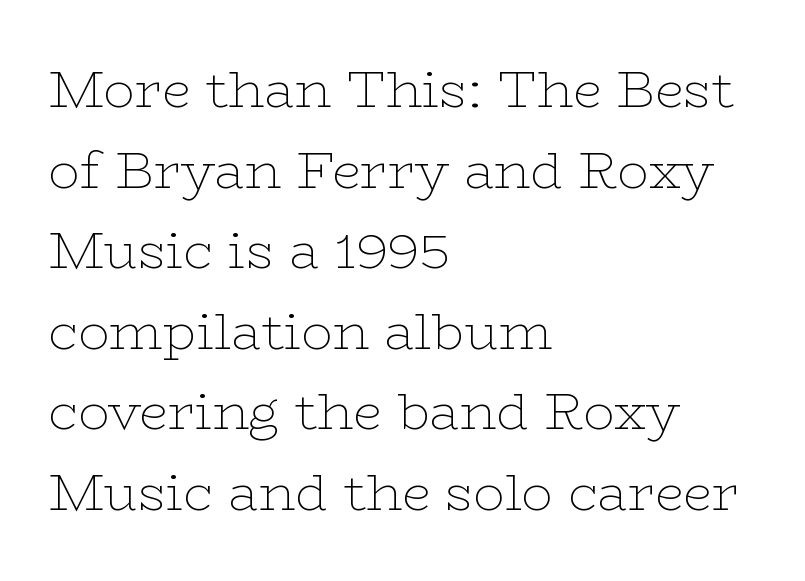
A roman cut, with each character standing at attention. Weight: regular or lighter. Short and long lines alike share a common starting point at left. Nothing unusual about the tracking: characters are spaced as the font intends.
